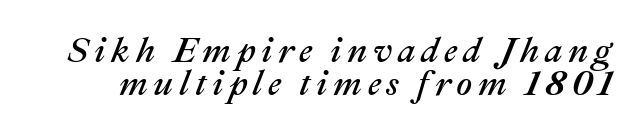
The vertical gap from one line to the next is small. Proportional: the letters do not fall into vertical columns. Only glyphs here, with clear space below each row. If you drew a line through each stem, it would be angled.
